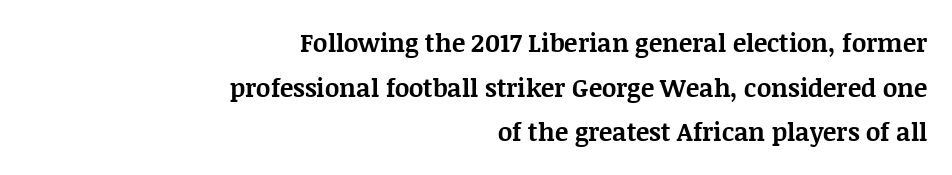
Q: Is the text bold? A: Yes.
Q: Is the text italic (slanted)? A: No, it is upright.
Q: Is the text underlined? A: No.
Q: How is the paragraph aligned? A: Right-aligned.
Q: Is the spacing between letters normal or unusually wide? A: Normal.
